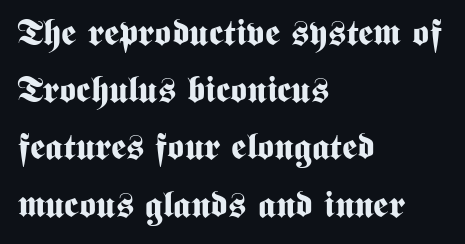
The image shows 36 px bold, condensed sans-serif type, upright; set left-aligned, normal line spacing (1.59x), normal letter spacing, not underlined; medium stroke contrast and a medium x-height.
